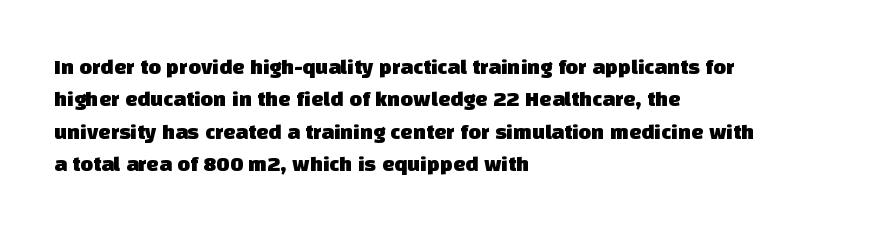
These lines are set flush left with a ragged right edge. Bare-footed words on every line. A typesetter would call this zero additional tracking. Quick note: interline space is typical.
